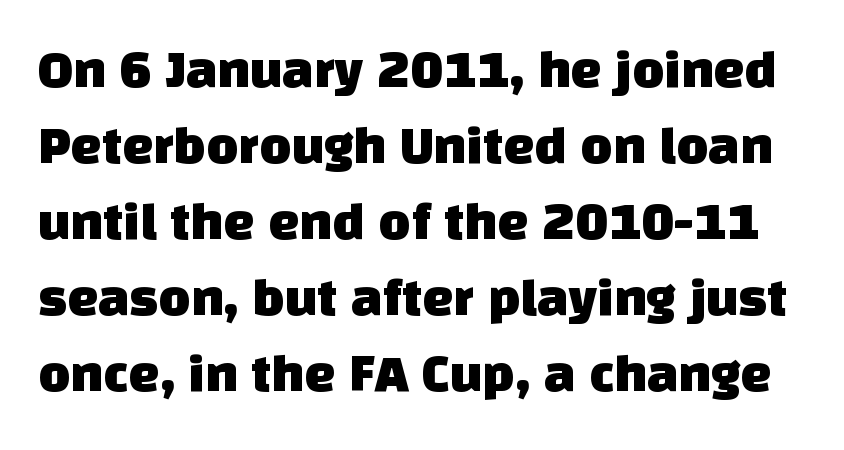
{"serif": "no", "width": "normal", "stroke_contrast": "low", "x_height": "large", "monospaced": "no", "underline": "no", "line_spacing": "normal", "line_spacing_ratio": 1.38, "letter_spacing": "normal", "letter_spacing_em": 0.0, "glyph_px": 55}
